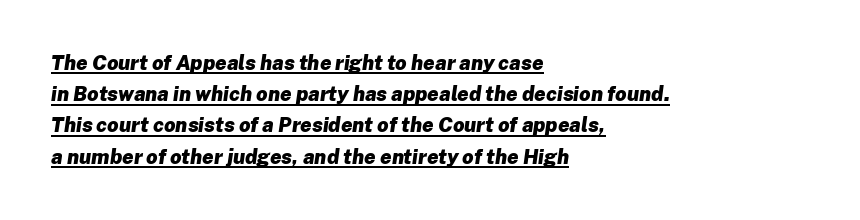
What decoration does the sample have? An underline. Typesetter's note: full bold, strokes at maximum text heaviness. This sample is left-justified, so line endings fall wherever the words run out. The line-height multiplier appears to be the usual default.
